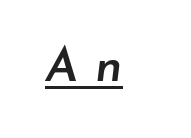
The image shows 48 px semibold type, italic (leaning right); set unusually wide letter spacing (+0.34 em), underlined; low stroke contrast and a small x-height.
